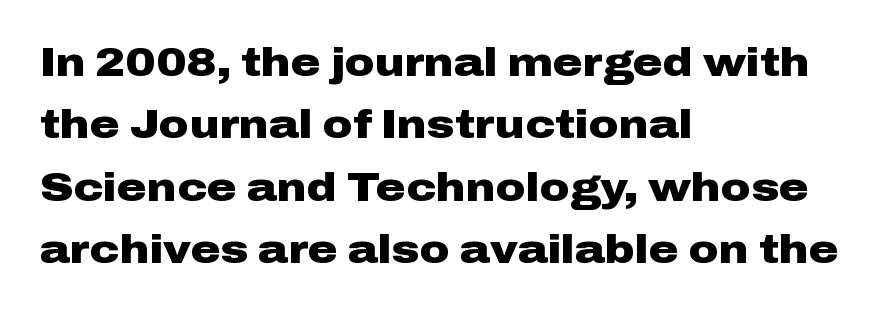
The lines in this sample share a left origin and differ only in where they stop. Unmarked baselines from the first word to the last. Stroke terminals: plain, sans-serif. Posture: vertical.
